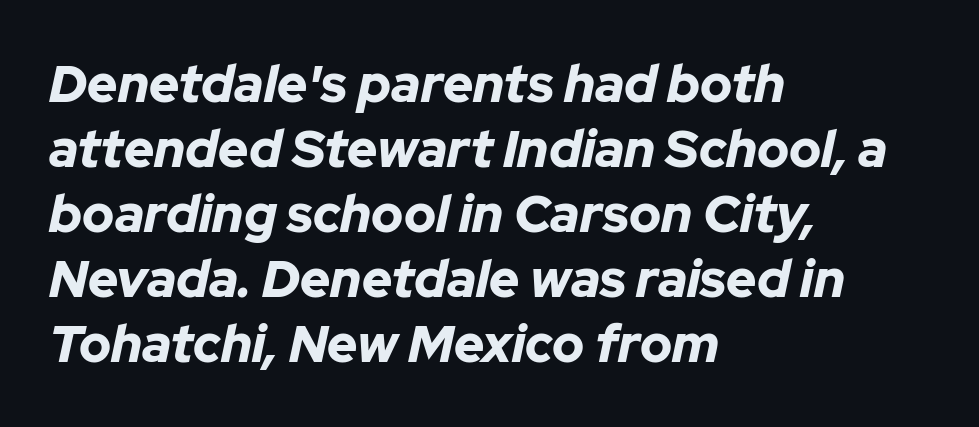
A typesetter would call this zero additional tracking. A full-strength bold gives these letters their thick strokes. Letters rest on an invisible, unmarked baseline. Leading: standard. This is oblique type, the kind used for emphasis or titles.
